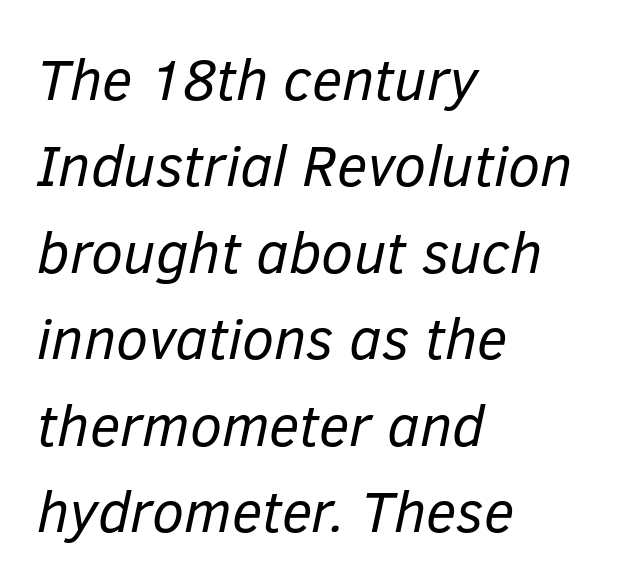
The image shows 58 px regular-weight type, italic (leaning right); set left-aligned, normal line spacing (1.49x), normal letter spacing, not underlined; low stroke contrast and a medium x-height.
